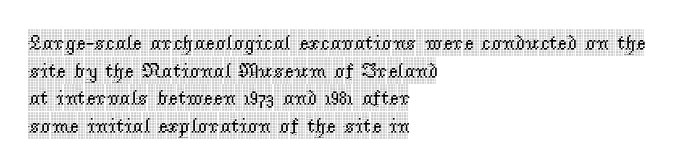
The image shows 21 px text type, upright; set left-aligned, normal line spacing (1.31x), normal letter spacing, not underlined.
